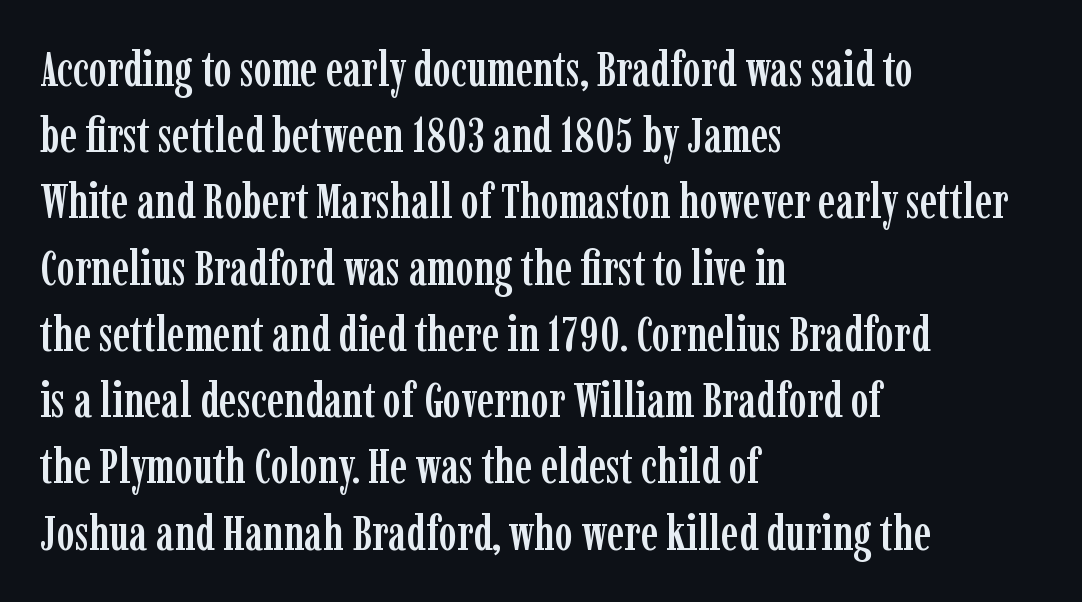
The image shows 48 px condensed serif type, upright; set left-aligned, normal line spacing (1.38x), normal letter spacing, not underlined; low stroke contrast and a medium x-height.
